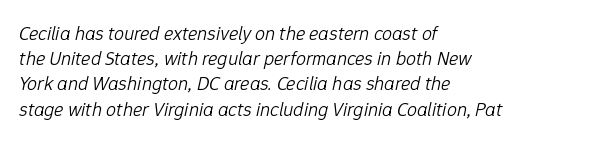
{"italic": "yes", "lean": "right", "slant_degrees": 12, "bold": "no", "underline": "no", "align": "left", "line_spacing": "normal", "line_spacing_ratio": 1.26, "letter_spacing": "normal", "letter_spacing_em": 0.0, "glyph_px": 20}
